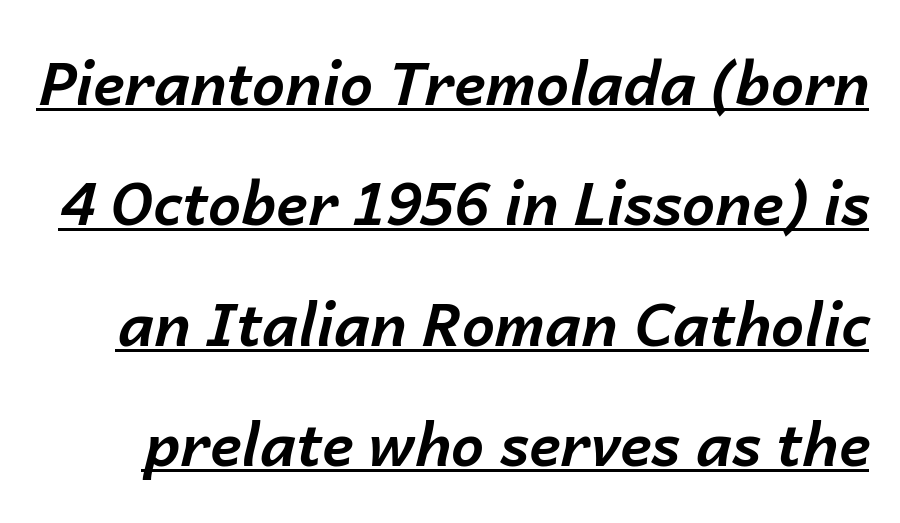
The image shows 59 px bold type, italic (leaning right); set loose line spacing (2.04x), normal letter spacing, underlined; low stroke contrast and a medium x-height.
